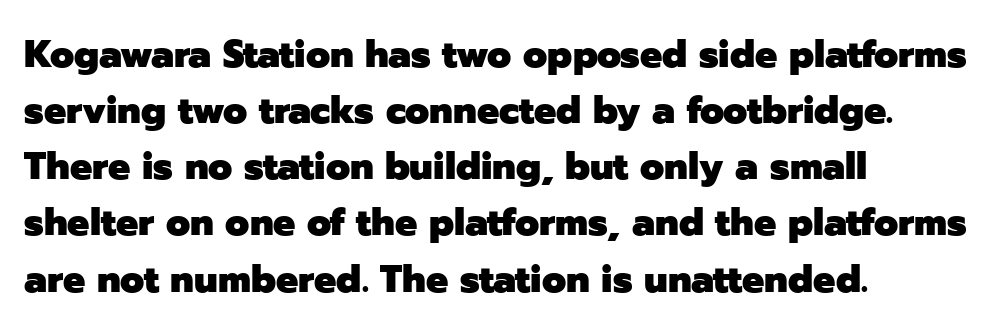
{"serif": "no", "italic": "no", "bold": "yes", "weight": "heavy", "width": "normal", "stroke_contrast": "low", "x_height": "medium", "monospaced": "no", "underline": "no", "align": "left", "line_spacing": "normal", "line_spacing_ratio": 1.44, "letter_spacing": "normal", "letter_spacing_em": 0.0, "glyph_px": 39}
